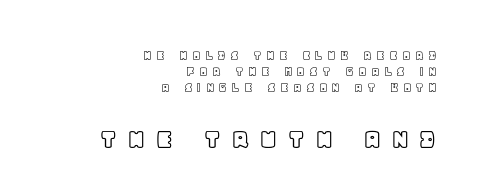
The image shows 30 px text type, upright; set right-aligned, tight line spacing (1.15x), unusually wide letter spacing (+0.3 em), not underlined; the second (bottom) block is 2.14x larger; a large x-height.
